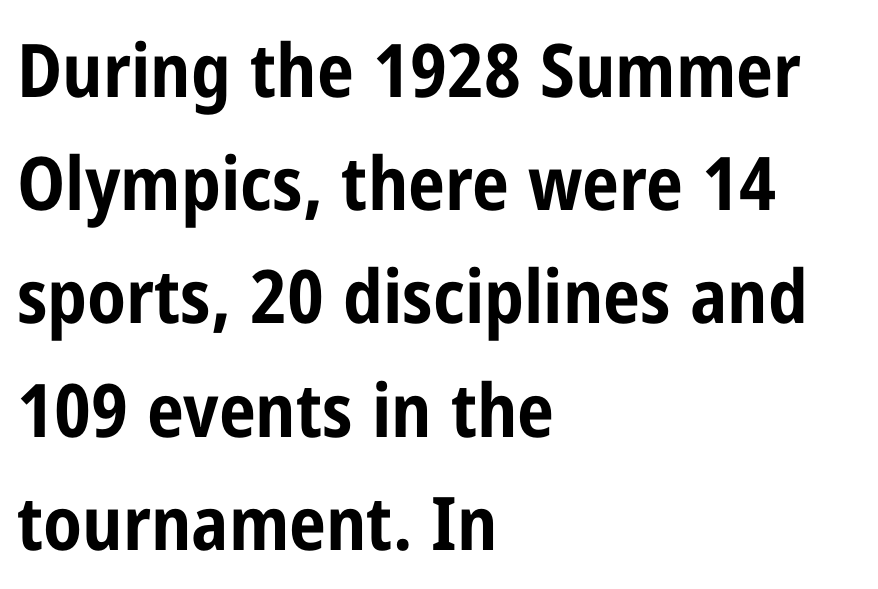
Vertically, the passage feels balanced, rows spaced as you'd expect. The letters stand upright; this is a roman face. You could not count columns in this text — the font is proportionally spaced. Line beginnings align vertically; line endings do not. The typesetting leans heavy: a genuine bold.
